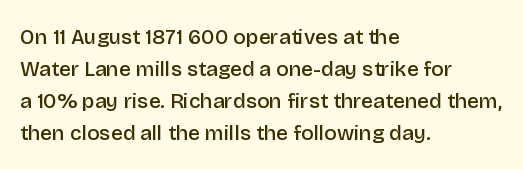
Regular leading. This sample is left-justified, so line endings fall wherever the words run out. Honestly, the letter spacing is just normal — you wouldn't notice it. The glyphs are unaccompanied by any horizontal stroke below them. Every letter is mildly thick-stroked: semibold rather than bold.
